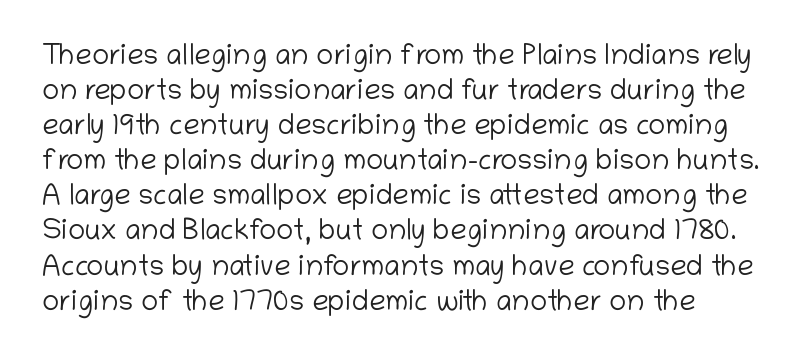
{"serif": "no", "italic": "no", "bold": "no", "weight": "light", "width": "normal", "stroke_contrast": "low", "x_height": "medium", "monospaced": "no", "underline": "no", "line_spacing_ratio": 1.21, "letter_spacing": "normal", "letter_spacing_em": 0.0, "glyph_px": 29}
